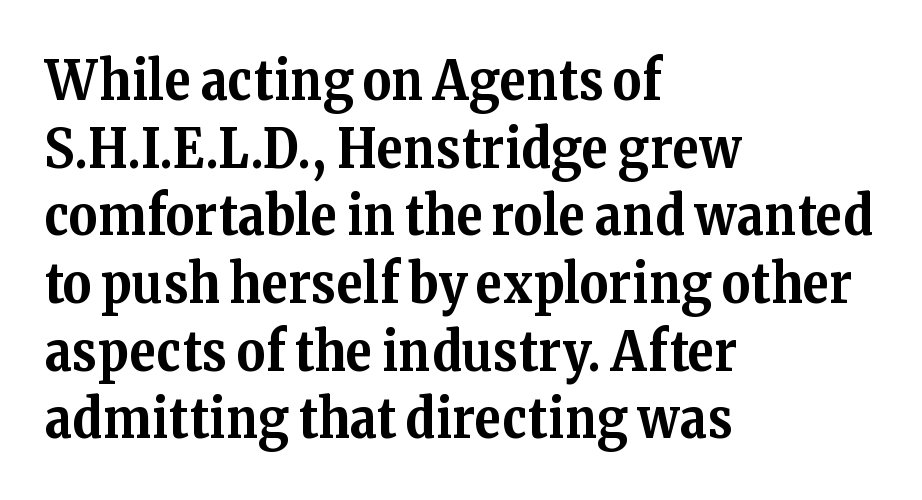
{"serif": "yes", "italic": "no", "bold": "yes", "weight": "bold", "width": "normal", "stroke_contrast": "medium", "x_height": "medium", "monospaced": "no", "underline": "no", "align": "left", "line_spacing_ratio": 1.23, "letter_spacing": "normal", "letter_spacing_em": 0.0, "glyph_px": 55}
